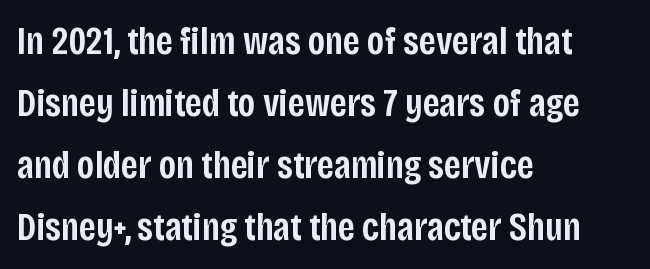
A typesetter would mark this as roman, not italic. Looks like regular typesetting: each glyph gets only the width it needs. The glyphs have the mass of a demibold cut, below bold. Casual observation: everything's shoved over to the left. Check the space under the baseline: it is left empty. Standard letterfit; no display-style spreading of the glyphs.
